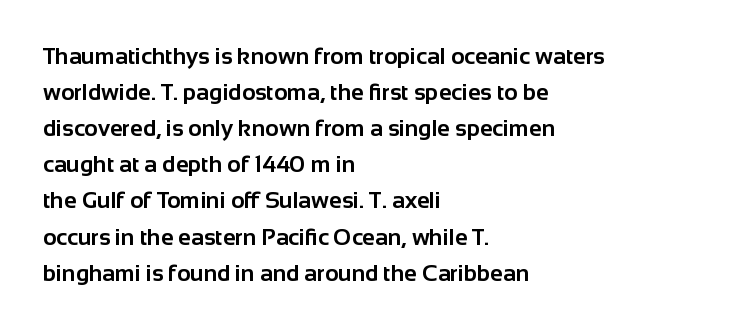
Q: Is the text bold? A: Yes.
Q: Is the text italic (slanted)? A: No, it is upright.
Q: Is the text underlined? A: No.
Q: How is the paragraph aligned? A: Left-aligned.
Q: Is the spacing between letters normal or unusually wide? A: Normal.
Q: Is the spacing between lines tight, normal or loose? A: Normal.
